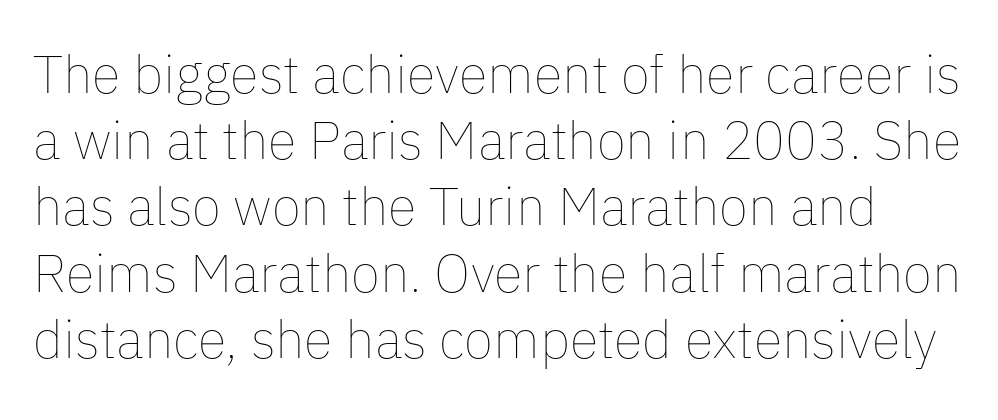
The face used here is proportionally spaced, like ordinary book or web type. Caption: standard tracking, unaltered. Honestly, there is no underline to notice here at all. The lettering holds an erect, upright posture throughout. The rows are spaced the way most documents space them.
